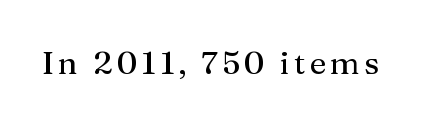
The image shows 32 px serif type, upright; set not underlined; medium stroke contrast and a medium x-height.
